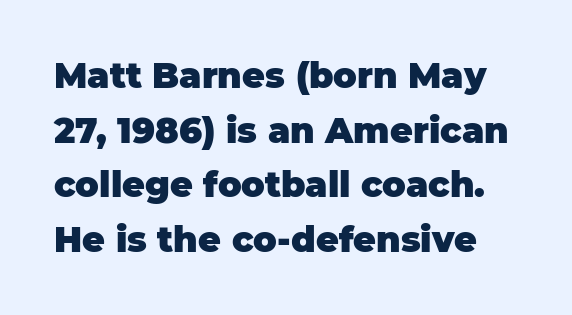
{"serif": "no", "italic": "no", "bold": "yes", "weight": "heavy", "width": "normal", "stroke_contrast": "low", "x_height": "large", "monospaced": "no", "underline": "no", "line_spacing": "normal", "line_spacing_ratio": 1.56, "letter_spacing": "normal", "letter_spacing_em": 0.0, "glyph_px": 35}
